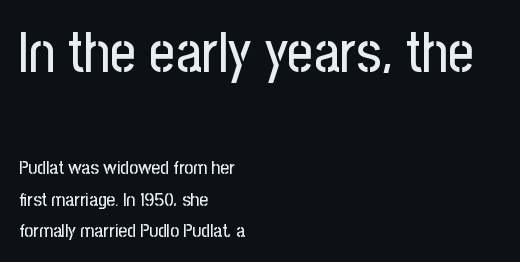
The image shows 56 px condensed sans-serif type, upright; set left-aligned, normal line spacing (1.65x), normal letter spacing, not underlined; the first (top) block is 2.95x larger; low stroke contrast and a medium x-height.
